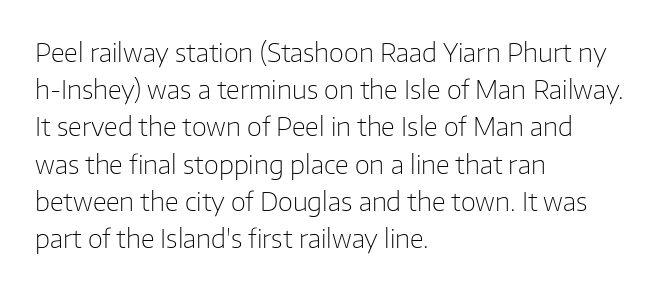
Q: Is the text bold? A: No.
Q: Is the text italic (slanted)? A: No, it is upright.
Q: Is the text underlined? A: No.
Q: How is the paragraph aligned? A: Left-aligned.
Q: Is the spacing between letters normal or unusually wide? A: Normal.
Q: Is the spacing between lines tight, normal or loose? A: Normal.
